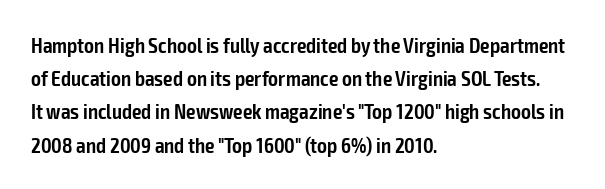
A typesetter would call this zero additional tracking. The foot of each line stays bare and open. Whoever set this chose a conventional vertical rhythm. Short and long lines alike share a common starting point at left. Stems and bowls a touch heavier than normal — semibold. The lettering stays uniformly vertical, giving the passage a roman look.
